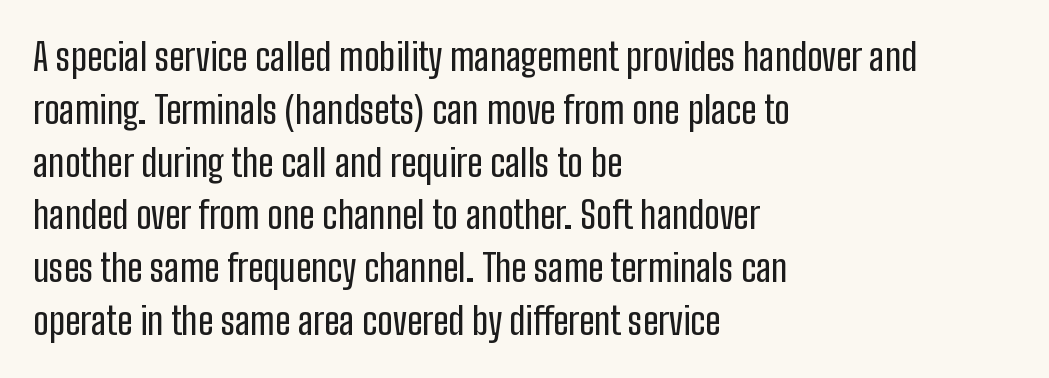
The image shows 38 px condensed sans-serif type, upright; set left-aligned, normal line spacing (1.39x), normal letter spacing, not underlined; low stroke contrast and a medium x-height.
